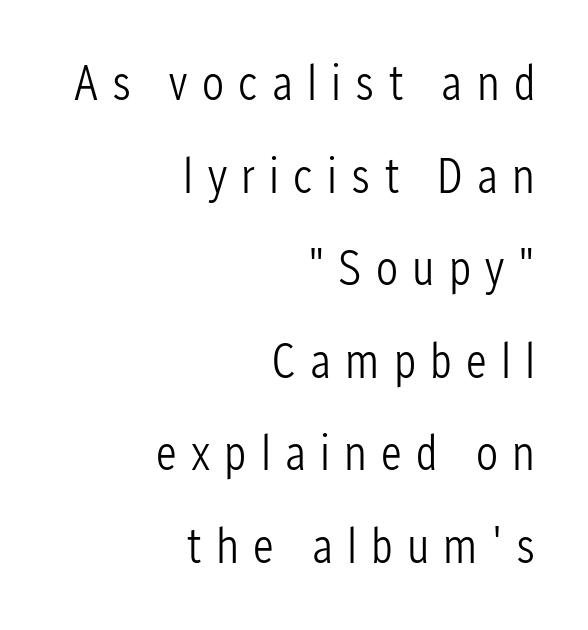
{"serif": "no", "italic": "no", "bold": "no", "weight": "light", "width": "condensed", "stroke_contrast": "low", "x_height": "medium", "monospaced": "no", "underline": "no", "align": "right", "line_spacing_ratio": 1.89, "letter_spacing": "wide", "letter_spacing_em": 0.29, "glyph_px": 49}
